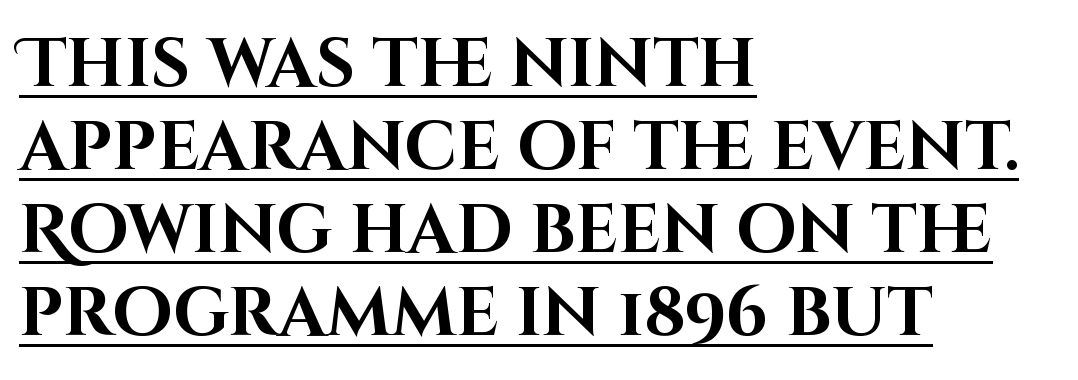
{"serif": "no", "italic": "no", "bold": "yes", "weight": "bold", "width": "normal", "stroke_contrast": "high", "x_height": "large", "monospaced": "no", "underline": "yes", "align": "left", "line_spacing_ratio": 1.22, "letter_spacing": "normal", "letter_spacing_em": 0.0, "glyph_px": 68}
